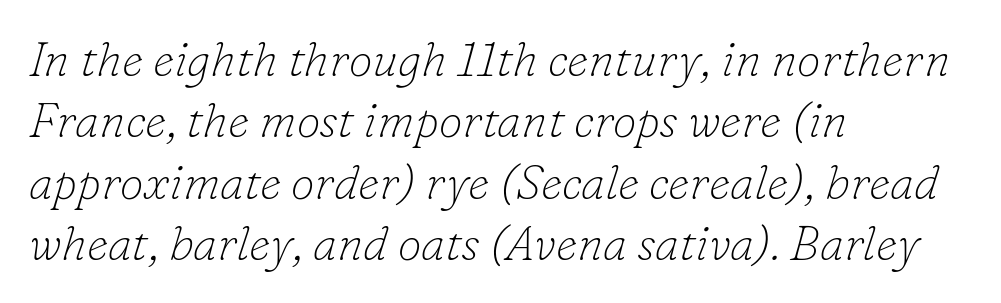
Q: Is the text bold? A: No.
Q: Is the text italic (slanted)? A: Yes, it leans right by about 16 degrees.
Q: Is the typeface a serif or a sans-serif typeface? A: Serif.
Q: Is the text underlined? A: No.
Q: How is the paragraph aligned? A: Left-aligned.
Q: Is the spacing between letters normal or unusually wide? A: Normal.
Q: Is the spacing between lines tight, normal or loose? A: Normal.
Q: Width (condensed, normal, or wide)? A: Normal.
Q: Stroke contrast? A: Low.
Q: x-height? A: Small.
Q: Monospaced? A: No.
